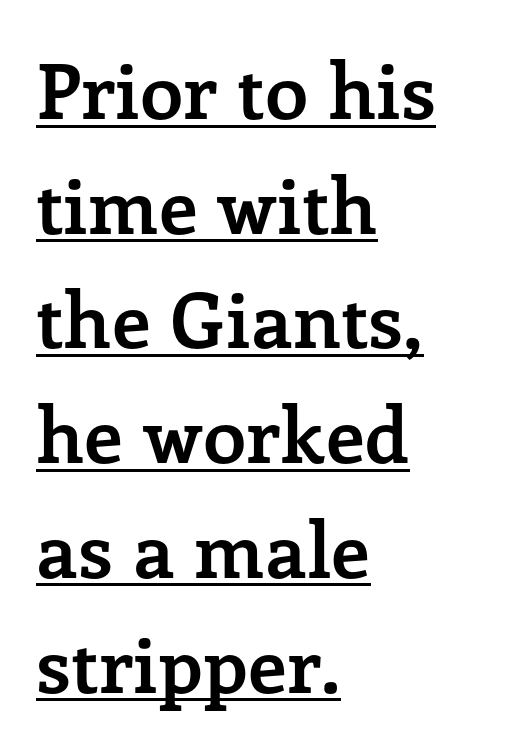
{"serif": "yes", "italic": "no", "bold": "yes", "weight": "semibold", "width": "normal", "stroke_contrast": "low", "x_height": "medium", "monospaced": "no", "underline": "yes", "align": "left", "line_spacing": "normal", "line_spacing_ratio": 1.49, "letter_spacing": "normal", "letter_spacing_em": 0.0, "glyph_px": 77}
